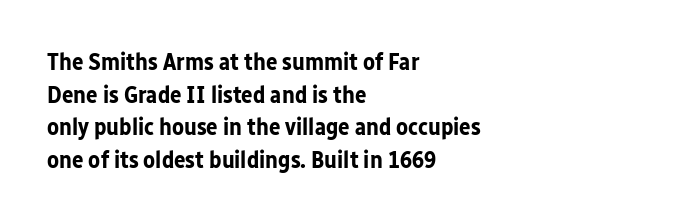
The rendering uses a moderate line-height, typical for paragraphs. The typography opts for an upright posture over an oblique one. Each word holds together tightly as a unit, with standard inter-letter gaps. Left-aligned paragraph, ragged on the right. The sample has been set heavy, in full bold. The string is rendered with underlining switched off.
